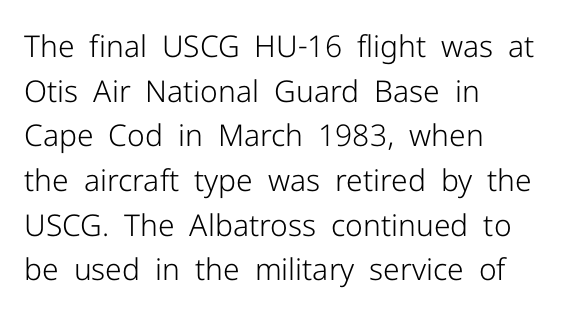
The image shows 30 px light sans-serif type, upright; set left-aligned, normal line spacing (1.49x), normal letter spacing, not underlined; low stroke contrast and a medium x-height.
